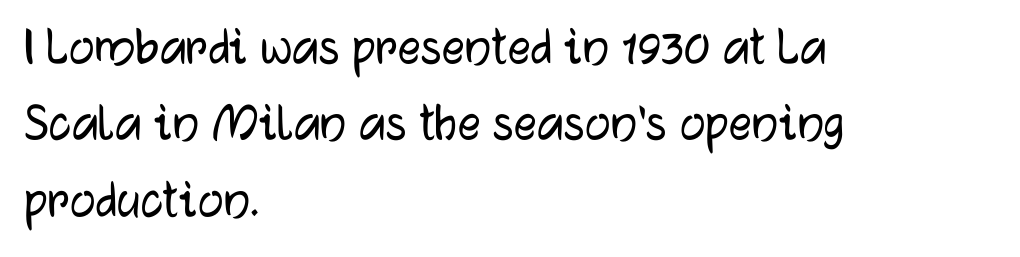
The image shows 57 px sans-serif type, upright; set left-aligned, normal line spacing (1.34x), normal letter spacing, not underlined; low stroke contrast and a medium x-height.
